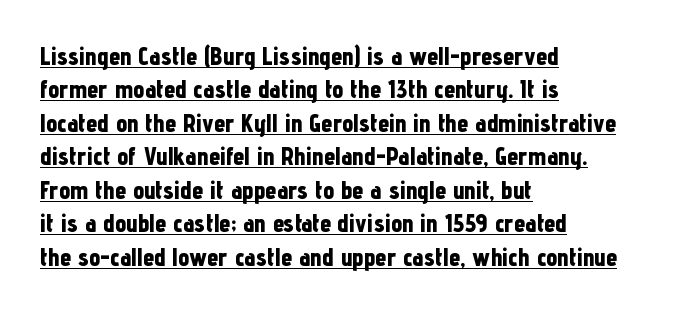
{"italic": "no", "bold": "yes", "underline": "yes", "align": "left", "line_spacing": "normal", "line_spacing_ratio": 1.34, "letter_spacing": "normal", "letter_spacing_em": 0.0, "glyph_px": 25}
